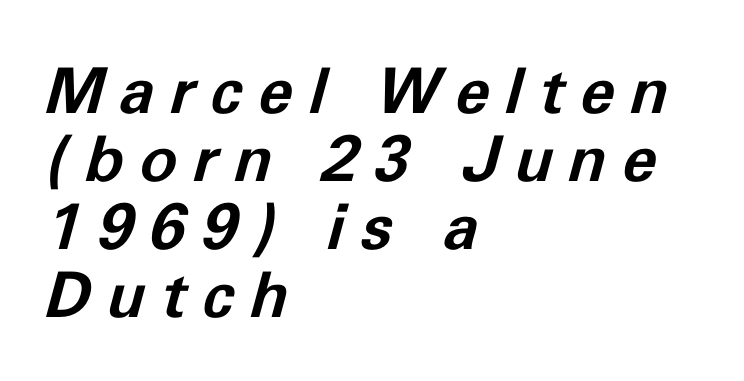
{"italic": "yes", "lean": "right", "slant_degrees": 11, "bold": "yes", "weight": "bold", "width": "normal", "stroke_contrast": "low", "x_height": "medium", "monospaced": "no", "underline": "no", "align": "left", "line_spacing": "tight", "line_spacing_ratio": 1.08, "letter_spacing": "wide", "letter_spacing_em": 0.25, "glyph_px": 63}
